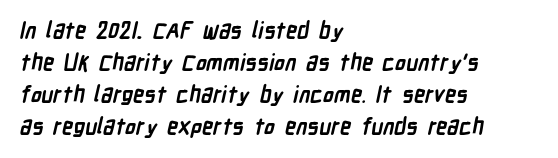
The image shows 22 px bold type; set left-aligned, normal line spacing (1.46x), normal letter spacing, not underlined.
